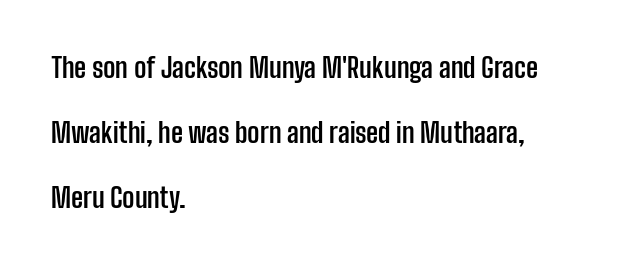
The image shows 27 px bold type, upright; set left-aligned, loose line spacing (2.41x), normal letter spacing, not underlined.
